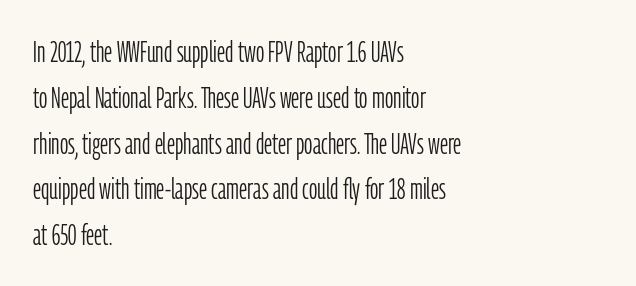
The line texture is even and compact thanks to regular tracking. The passage shown is typed in a proportional face where columns would drift. In CSS terms this would be text-align: left. Letters have the restrained weight of plain body copy at most. A bare baseline throughout the passage.
